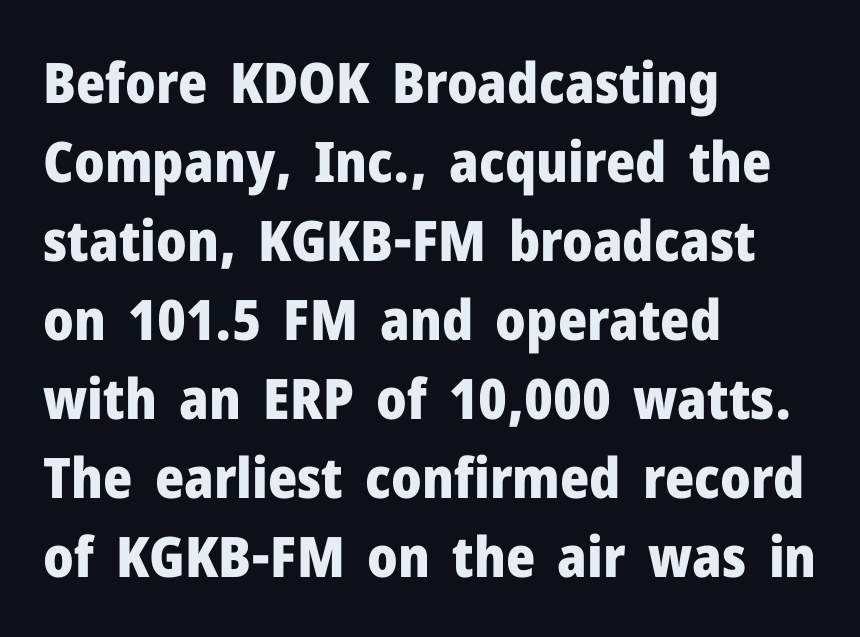
{"serif": "no", "italic": "no", "bold": "yes", "weight": "heavy", "width": "normal", "stroke_contrast": "low", "x_height": "medium", "monospaced": "no", "underline": "no", "align": "left", "line_spacing": "normal", "line_spacing_ratio": 1.41, "letter_spacing": "normal", "letter_spacing_em": 0.0, "glyph_px": 56}
